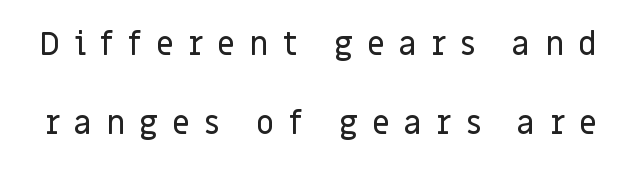
The image shows 32 px sans-serif type, upright; set loose line spacing (2.48x), unusually wide letter spacing (+0.44 em), not underlined; low stroke contrast and a large x-height.
